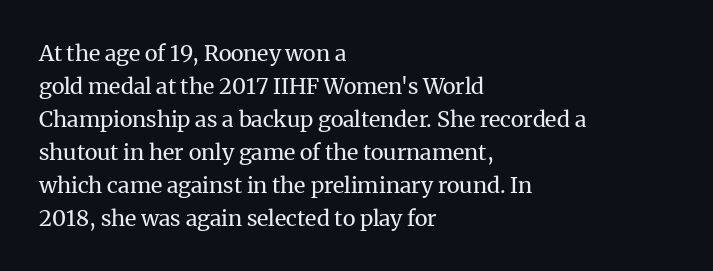
{"italic": "no", "bold": "no", "underline": "no", "align": "left", "line_spacing": "normal", "line_spacing_ratio": 1.5, "letter_spacing": "normal", "letter_spacing_em": 0.0, "glyph_px": 22}
